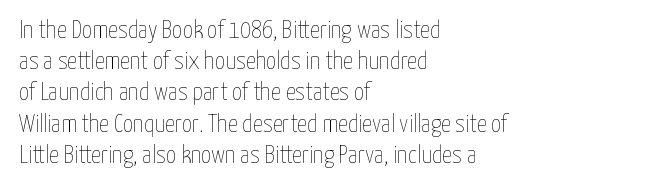
Q: Is the text bold? A: No.
Q: Is the text italic (slanted)? A: No, it is upright.
Q: Is the text underlined? A: No.
Q: How is the paragraph aligned? A: Left-aligned.
Q: Is the spacing between letters normal or unusually wide? A: Normal.
Q: Is the spacing between lines tight, normal or loose? A: Normal.
